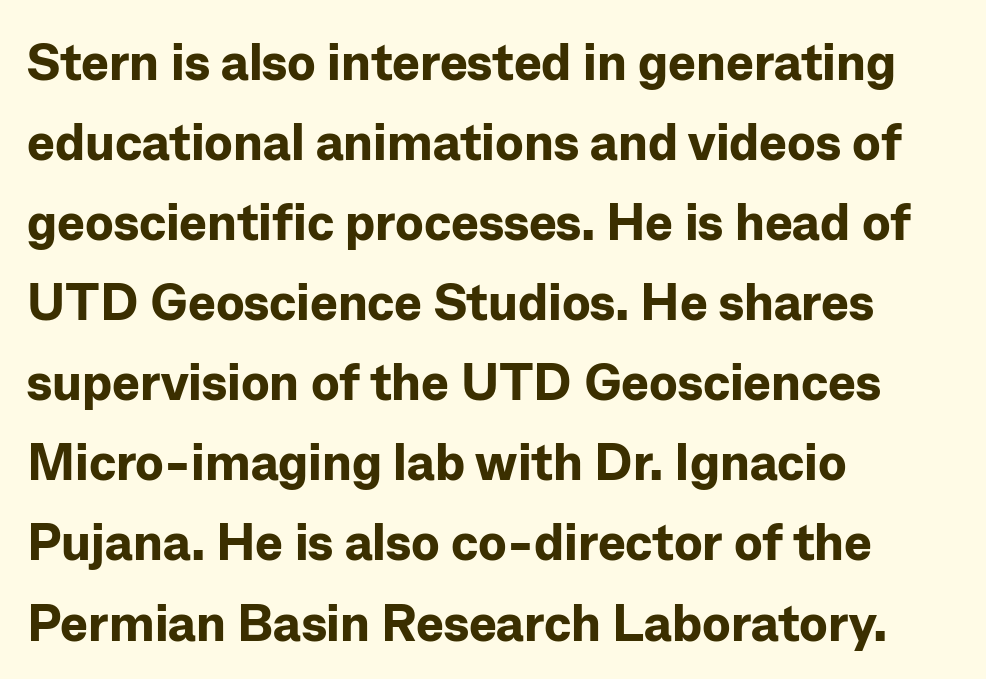
The image shows 52 px bold sans-serif type, upright; set left-aligned, normal line spacing (1.54x), normal letter spacing, not underlined; low stroke contrast and a medium x-height.
